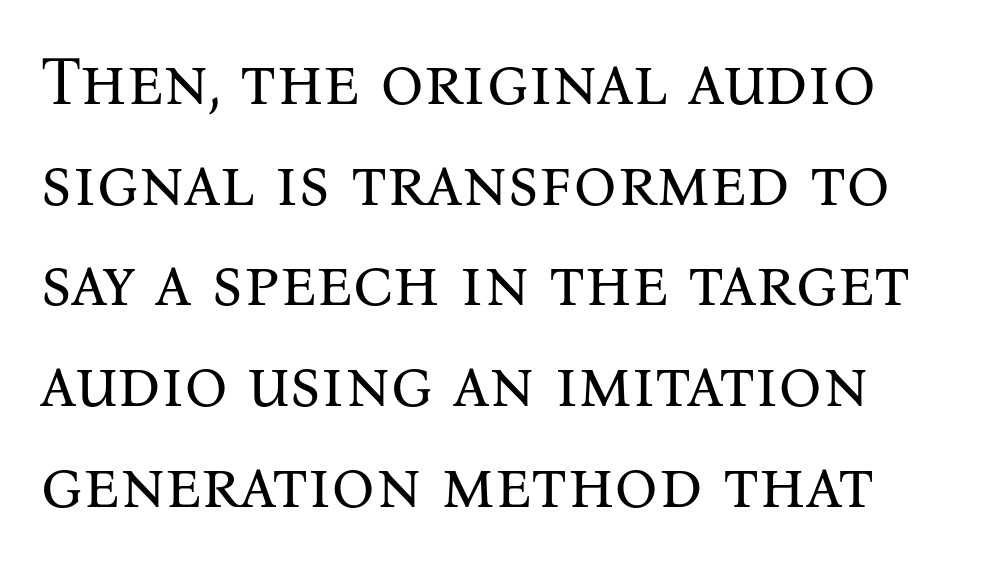
Q: Is the text bold? A: No.
Q: Is the text italic (slanted)? A: No, it is upright.
Q: Is the typeface a serif or a sans-serif typeface? A: Serif.
Q: Is the text underlined? A: No.
Q: Is the spacing between letters normal or unusually wide? A: Normal.
Q: Is the spacing between lines tight, normal or loose? A: Normal.
Q: Width (condensed, normal, or wide)? A: Normal.
Q: Stroke contrast? A: Medium.
Q: x-height? A: Medium.
Q: Monospaced? A: No.
